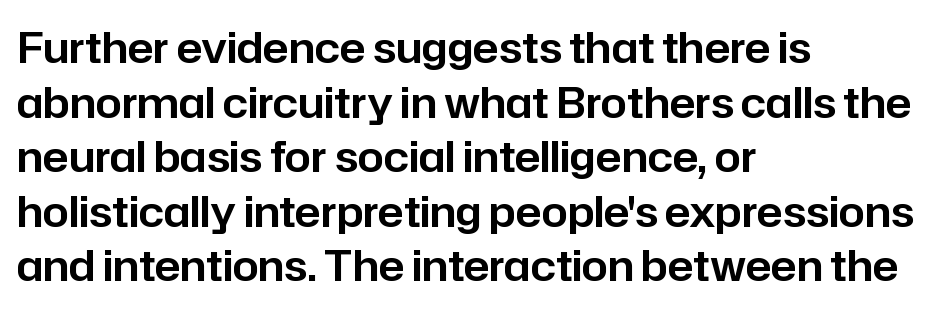
{"serif": "no", "italic": "no", "width": "normal", "stroke_contrast": "low", "x_height": "medium", "monospaced": "no", "underline": "no", "align": "left", "line_spacing": "normal", "line_spacing_ratio": 1.3, "letter_spacing": "normal", "letter_spacing_em": 0.0, "glyph_px": 42}
